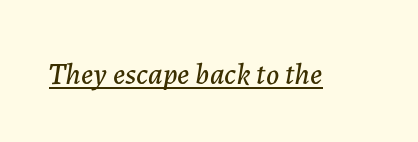
Q: Is the text italic (slanted)? A: Yes, it leans right by about 7 degrees.
Q: Is the text underlined? A: Yes.
Q: Is the spacing between letters normal or unusually wide? A: Normal.
Q: Width (condensed, normal, or wide)? A: Normal.
Q: Stroke contrast? A: Low.
Q: x-height? A: Medium.
Q: Monospaced? A: No.
